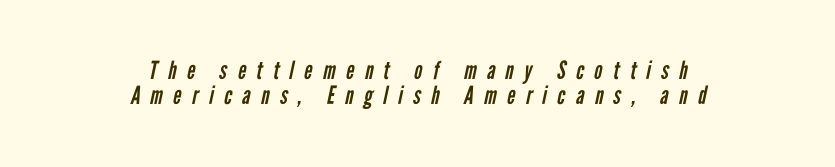
{"bold": "no", "underline": "no", "align": "center", "line_spacing": "tight", "line_spacing_ratio": 1.01, "letter_spacing": "wide", "letter_spacing_em": 0.42, "glyph_px": 25}
